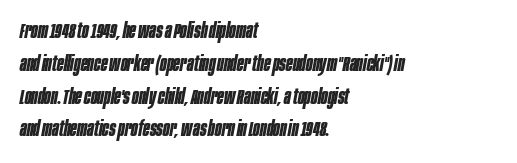
The image shows 22 px bold type, italic (leaning right); set left-aligned, normal line spacing (1.49x), normal letter spacing, not underlined.
